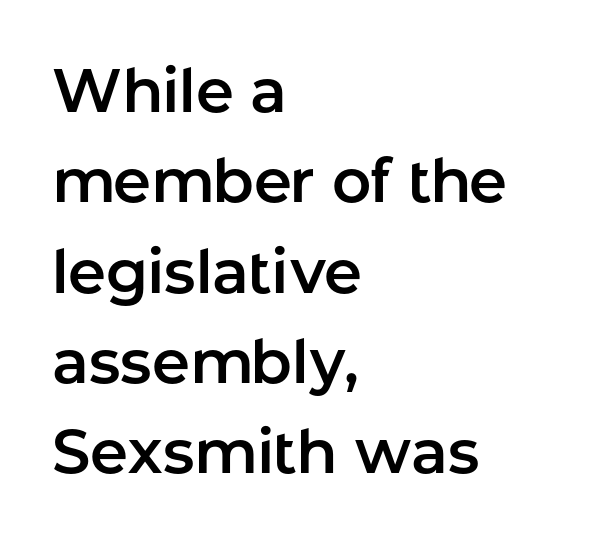
{"serif": "no", "italic": "no", "width": "normal", "stroke_contrast": "low", "x_height": "medium", "monospaced": "no", "underline": "no", "align": "left", "line_spacing": "normal", "line_spacing_ratio": 1.48, "letter_spacing": "normal", "letter_spacing_em": 0.0, "glyph_px": 61}
